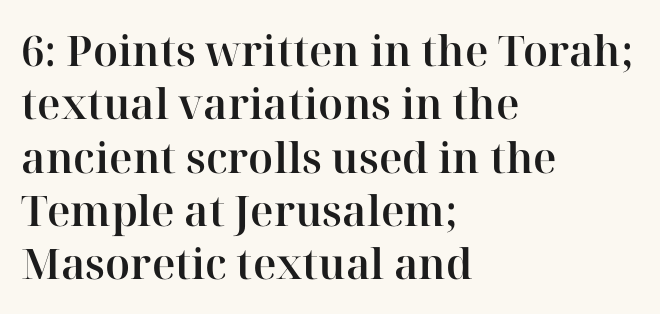
Q: Is the text italic (slanted)? A: No, it is upright.
Q: Is the typeface a serif or a sans-serif typeface? A: Serif.
Q: Is the text underlined? A: No.
Q: How is the paragraph aligned? A: Left-aligned.
Q: Is the spacing between letters normal or unusually wide? A: Normal.
Q: Is the spacing between lines tight, normal or loose? A: Normal.
Q: Width (condensed, normal, or wide)? A: Normal.
Q: Stroke contrast? A: High.
Q: x-height? A: Medium.
Q: Monospaced? A: No.
